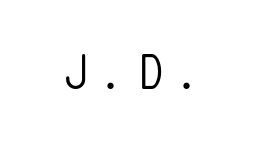
The image shows 44 px regular-weight sans-serif type, upright; set unusually wide letter spacing (+0.24 em), not underlined; low stroke contrast and a small x-height.
